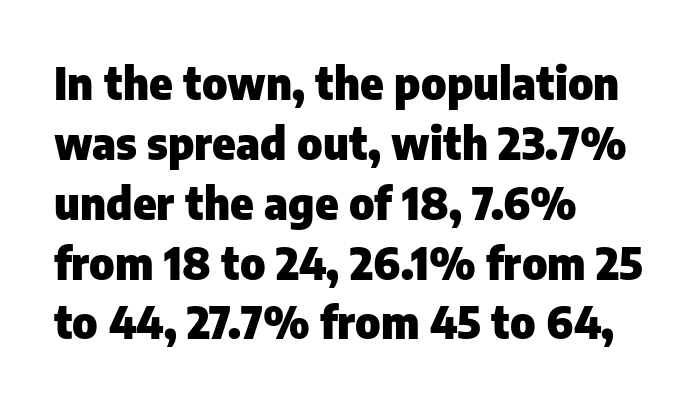
Q: Is the text bold? A: Yes.
Q: Is the text italic (slanted)? A: No, it is upright.
Q: Is the typeface a serif or a sans-serif typeface? A: Sans-serif.
Q: Is the text underlined? A: No.
Q: How is the paragraph aligned? A: Left-aligned.
Q: Is the spacing between letters normal or unusually wide? A: Normal.
Q: Is the spacing between lines tight, normal or loose? A: Normal.
Q: Width (condensed, normal, or wide)? A: Normal.
Q: Stroke contrast? A: Low.
Q: x-height? A: Medium.
Q: Monospaced? A: No.
